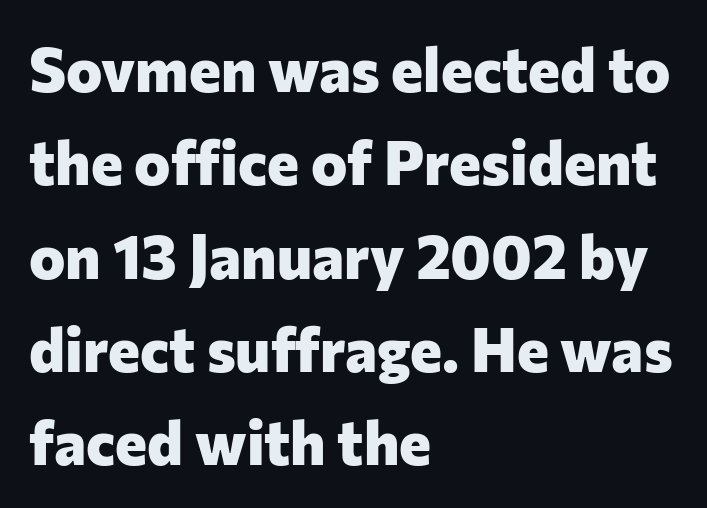
The text block is weighted toward the left margin, trailing off unevenly rightward. Line spacing here is normal. Character widths vary here, with narrow letters taking less room than wide ones. Weight: bold. Note: no serifs on the glyphs.
